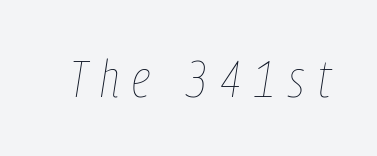
Q: Is the text bold? A: No.
Q: Is the text italic (slanted)? A: Yes, it leans right by about 9 degrees.
Q: Is the text underlined? A: No.
Q: Is the spacing between letters normal or unusually wide? A: Unusually wide.
Q: Width (condensed, normal, or wide)? A: Condensed.
Q: Stroke contrast? A: Low.
Q: x-height? A: Medium.
Q: Monospaced? A: No.
